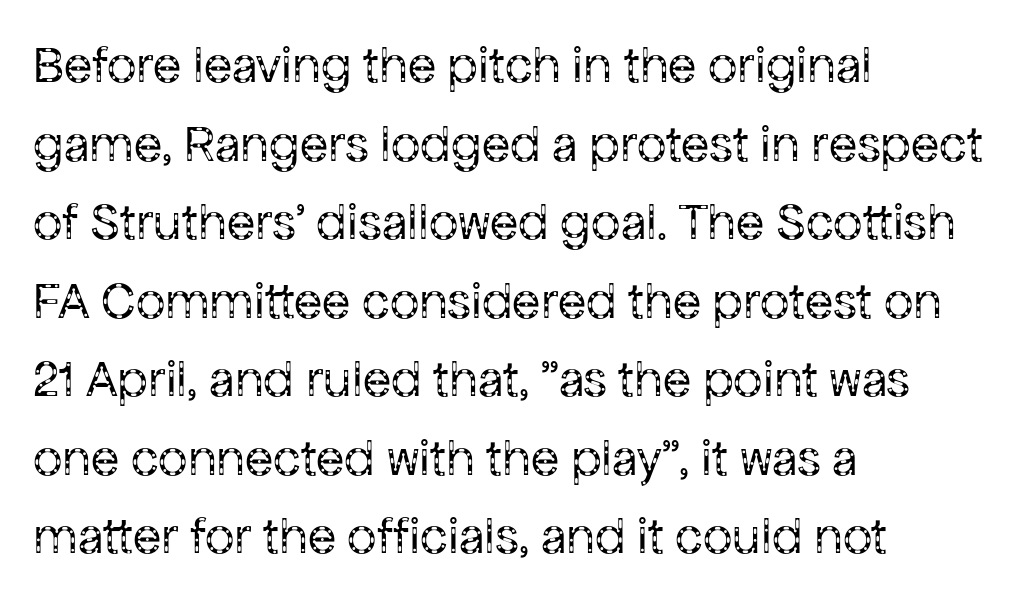
Weight: not bold — regular or lighter. Grotesque or geometric, the face here clearly has no serifs. Honestly, there is no underline to notice here at all. Leading matches the norm, producing a regular column. Style check: upright.
